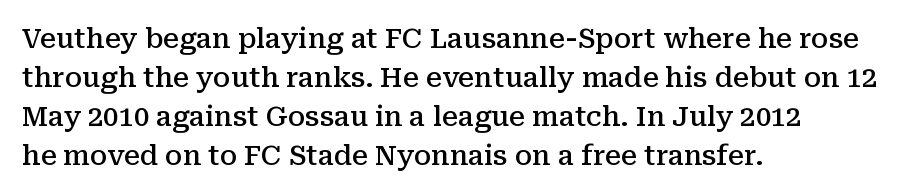
The image shows 27 px text type, upright; set left-aligned, normal line spacing (1.44x), normal letter spacing, not underlined.
